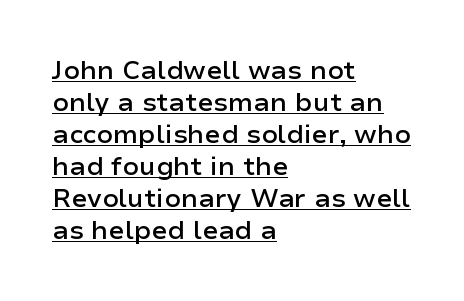
Q: Is the text bold? A: Semi-bold.
Q: Is the text italic (slanted)? A: No, it is upright.
Q: Is the text underlined? A: Yes.
Q: How is the paragraph aligned? A: Left-aligned.
Q: Is the spacing between letters normal or unusually wide? A: Normal.
